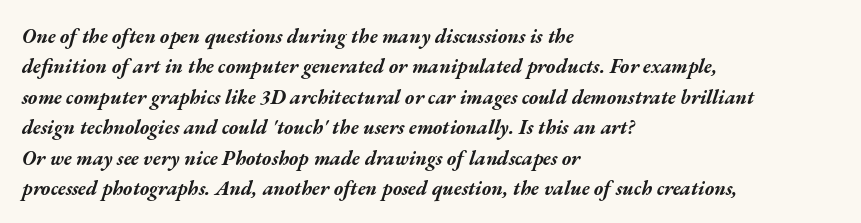
{"italic": "yes", "lean": "right", "slant_degrees": 17, "bold": "yes", "underline": "no", "align": "left", "line_spacing": "normal", "line_spacing_ratio": 1.52, "letter_spacing": "normal", "letter_spacing_em": 0.0, "glyph_px": 20}
